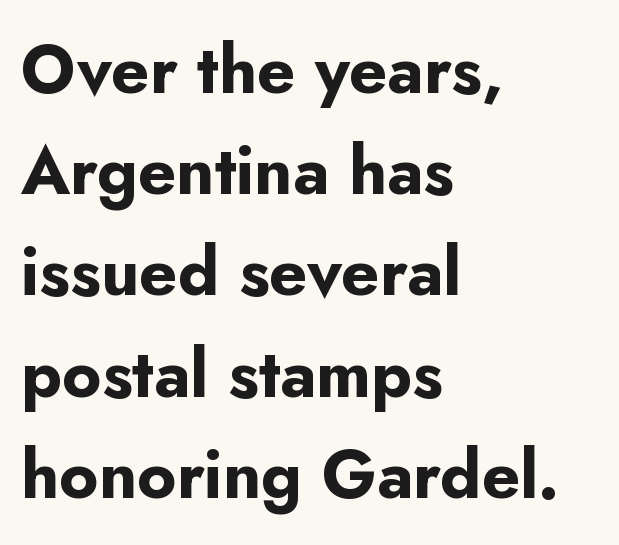
The letters advance in unequal steps, a hallmark of proportional type. Does the lettering tilt? It doesn't — this is upright. Horizontal alignment here is leftward, the default for most running prose. Only glyphs here, with clear space below each row. The typesetting leans heavy: a genuine bold. Evenly set lines give the paragraph a standard silhouette.
